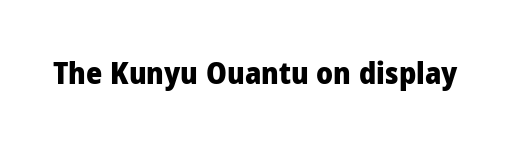
The image shows 31 px heavy, condensed sans-serif type, upright; set normal letter spacing, not underlined; low stroke contrast and a large x-height.
